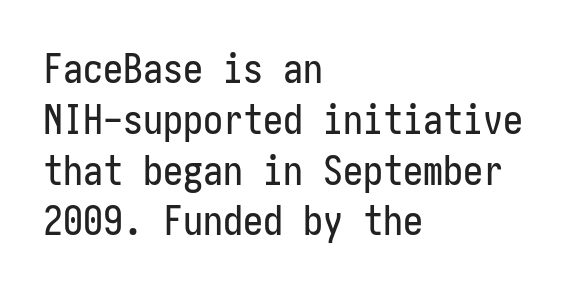
Q: Is the text italic (slanted)? A: No, it is upright.
Q: Is the typeface a serif or a sans-serif typeface? A: Sans-serif.
Q: Is the text underlined? A: No.
Q: How is the paragraph aligned? A: Left-aligned.
Q: Is the spacing between letters normal or unusually wide? A: Normal.
Q: Is the spacing between lines tight, normal or loose? A: Normal.
Q: Width (condensed, normal, or wide)? A: Condensed.
Q: Stroke contrast? A: Low.
Q: x-height? A: Medium.
